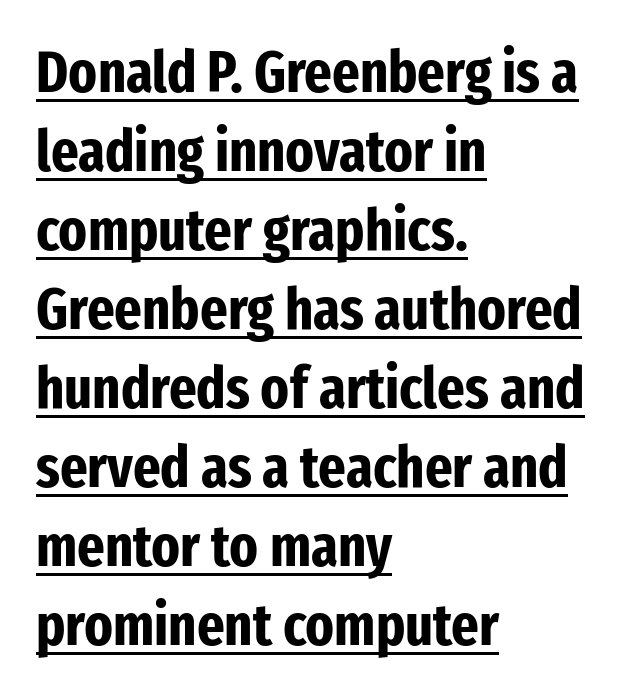
The image shows 59 px bold, condensed sans-serif type, upright; set left-aligned, normal line spacing (1.34x), normal letter spacing, underlined; low stroke contrast and a medium x-height.
